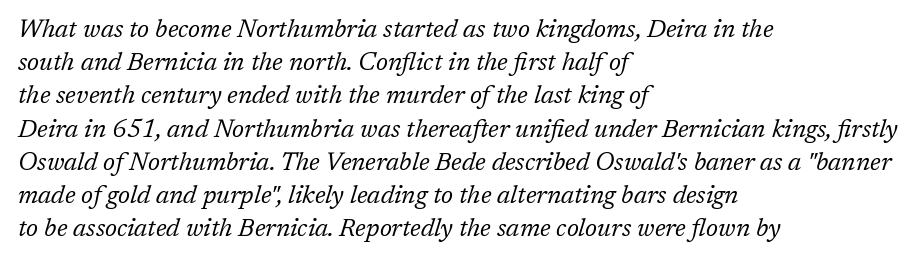
Q: Is the text bold? A: No.
Q: Is the text italic (slanted)? A: Yes, it leans right by about 17 degrees.
Q: Is the text underlined? A: No.
Q: How is the paragraph aligned? A: Left-aligned.
Q: Is the spacing between letters normal or unusually wide? A: Normal.
Q: Is the spacing between lines tight, normal or loose? A: Normal.
